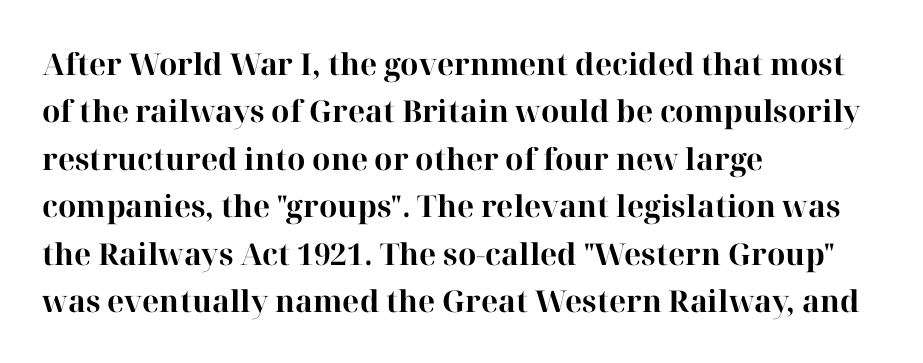
{"serif": "yes", "italic": "no", "bold": "yes", "weight": "bold", "width": "normal", "stroke_contrast": "high", "x_height": "medium", "monospaced": "no", "underline": "no", "align": "left", "line_spacing": "normal", "line_spacing_ratio": 1.58, "letter_spacing": "normal", "letter_spacing_em": 0.0, "glyph_px": 30}
